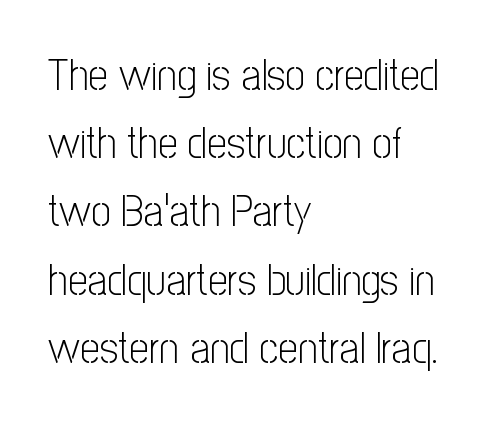
{"serif": "no", "italic": "no", "bold": "no", "weight": "light", "width": "condensed", "stroke_contrast": "low", "x_height": "medium", "monospaced": "no", "underline": "no", "align": "left", "line_spacing": "normal", "line_spacing_ratio": 1.55, "letter_spacing": "normal", "letter_spacing_em": 0.0, "glyph_px": 44}
